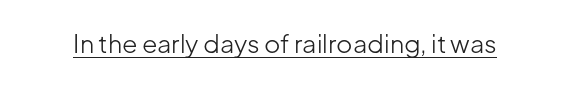
Q: Is the text bold? A: No.
Q: Is the text italic (slanted)? A: No, it is upright.
Q: Is the text underlined? A: Yes.
Q: Is the spacing between letters normal or unusually wide? A: Normal.
